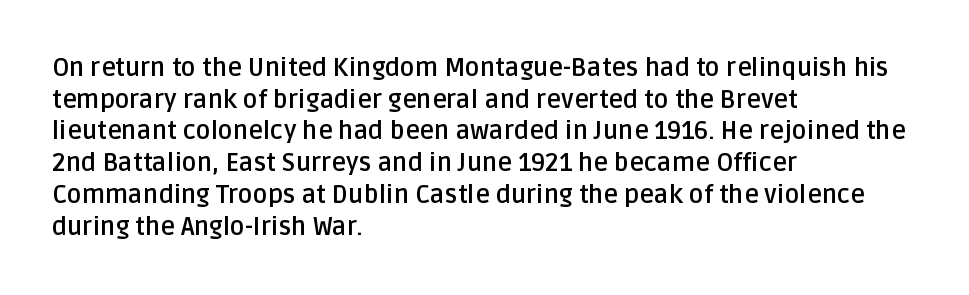
The image shows 25 px bold type, upright; set left-aligned, normal line spacing (1.27x), normal letter spacing, not underlined.
